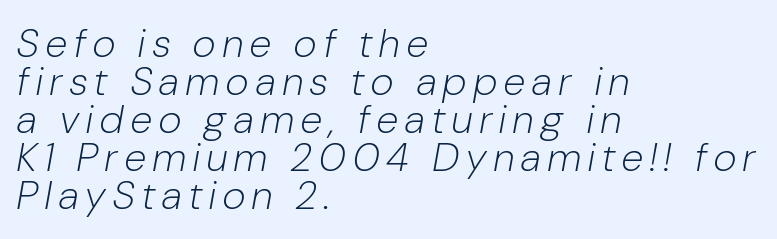
Q: Is the text bold? A: No.
Q: Is the text italic (slanted)? A: Yes, it leans right by about 10 degrees.
Q: Is the text underlined? A: No.
Q: How is the paragraph aligned? A: Left-aligned.
Q: Is the spacing between lines tight, normal or loose? A: Tight.
Q: Width (condensed, normal, or wide)? A: Condensed.
Q: Stroke contrast? A: Low.
Q: x-height? A: Medium.
Q: Monospaced? A: No.
